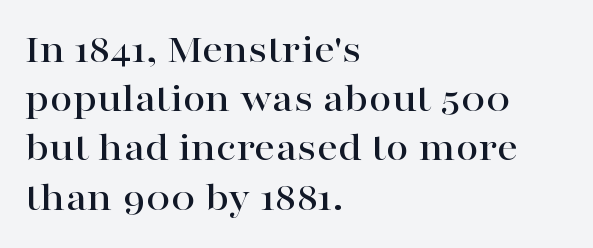
The image shows 41 px wide serif type, upright; set left-aligned, line spacing 1.2x, normal letter spacing, not underlined; high stroke contrast and a medium x-height.
